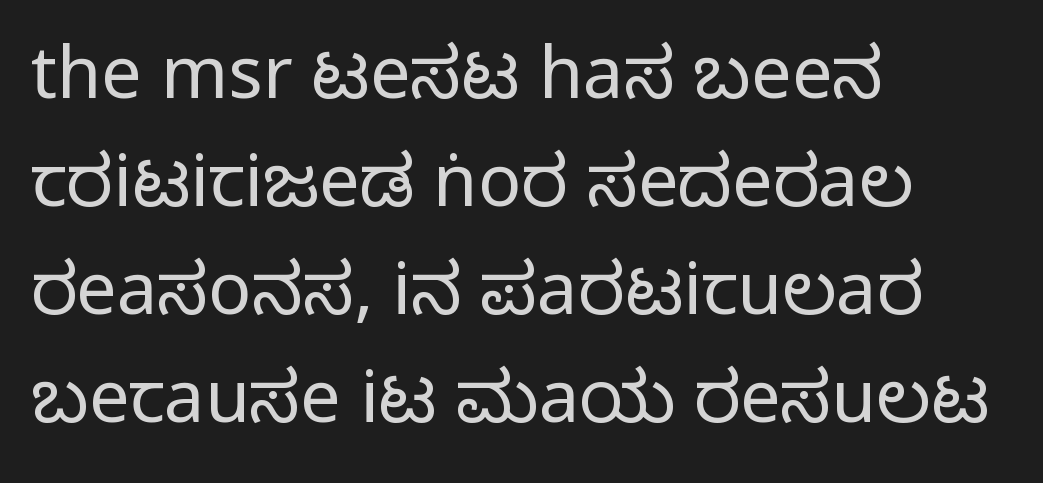
{"serif": "no", "italic": "no", "bold": "no", "weight": "regular", "width": "condensed", "stroke_contrast": "low", "x_height": "large", "monospaced": "no", "underline": "no", "align": "left", "line_spacing": "normal", "line_spacing_ratio": 1.5, "letter_spacing": "normal", "letter_spacing_em": 0.0, "glyph_px": 72}
